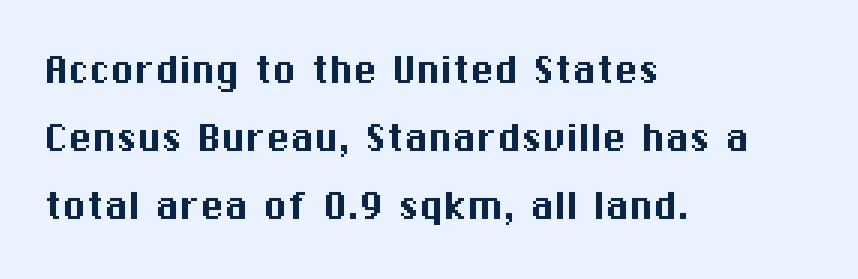
Q: Is the text italic (slanted)? A: No, it is upright.
Q: Is the typeface a serif or a sans-serif typeface? A: Sans-serif.
Q: Is the text underlined? A: No.
Q: How is the paragraph aligned? A: Left-aligned.
Q: Is the spacing between letters normal or unusually wide? A: Normal.
Q: Is the spacing between lines tight, normal or loose? A: Normal.
Q: Width (condensed, normal, or wide)? A: Normal.
Q: Stroke contrast? A: Medium.
Q: x-height? A: Medium.
Q: Monospaced? A: No.
